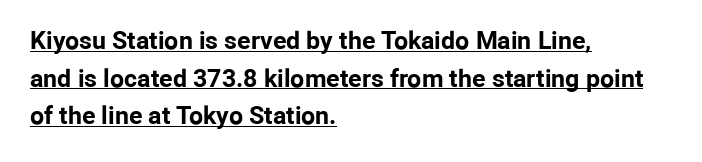
Weight: bold. One-word summary of the alignment: left. You can see a thin bar hugging the bottom of the glyphs. Unlike italic type, these characters show no tilt at all. Tracking value appears to be zero — textbook default spacing.
